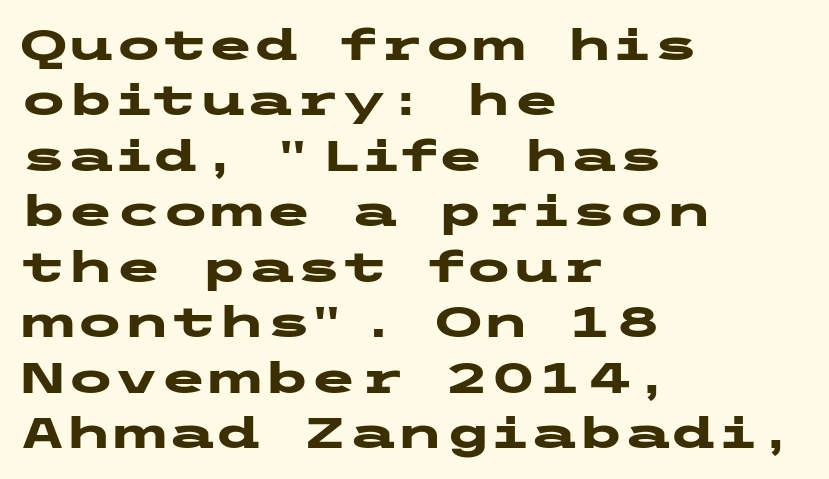
Q: Is the text bold? A: Yes.
Q: Is the text italic (slanted)? A: No, it is upright.
Q: Is the typeface a serif or a sans-serif typeface? A: Sans-serif.
Q: Is the text underlined? A: No.
Q: How is the paragraph aligned? A: Left-aligned.
Q: Is the spacing between letters normal or unusually wide? A: Normal.
Q: Is the spacing between lines tight, normal or loose? A: Normal.
Q: Width (condensed, normal, or wide)? A: Wide.
Q: Stroke contrast? A: Low.
Q: x-height? A: Medium.
